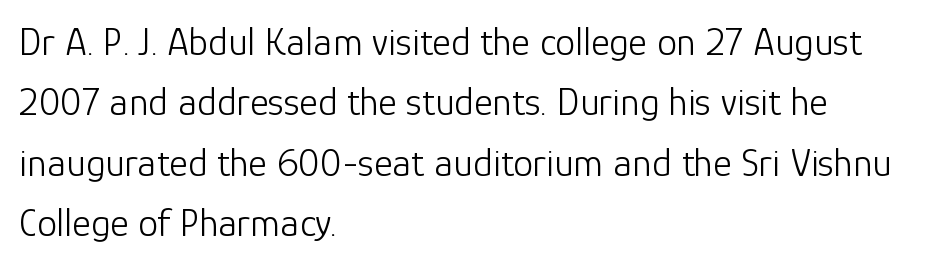
{"serif": "no", "italic": "no", "bold": "no", "weight": "light", "width": "normal", "stroke_contrast": "low", "x_height": "medium", "monospaced": "no", "underline": "no", "align": "left", "line_spacing": "normal", "line_spacing_ratio": 1.51, "letter_spacing": "normal", "letter_spacing_em": 0.0, "glyph_px": 40}
